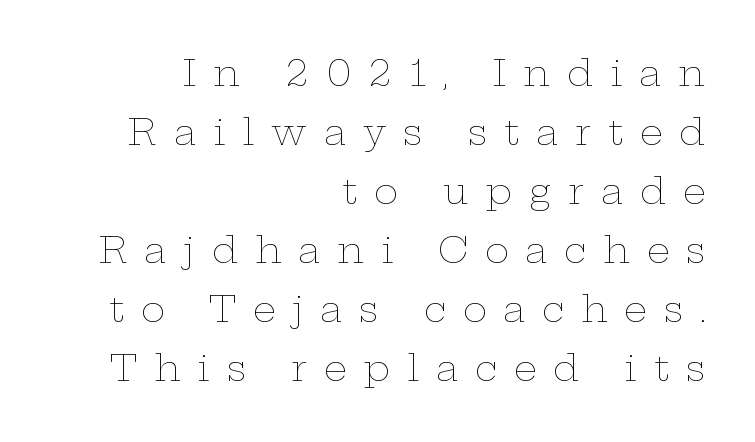
{"italic": "no", "bold": "no", "weight": "thin", "width": "wide", "stroke_contrast": "low", "x_height": "medium", "monospaced": "no", "underline": "no", "align": "right", "line_spacing": "normal", "line_spacing_ratio": 1.64, "letter_spacing": "wide", "letter_spacing_em": 0.47, "glyph_px": 36}
